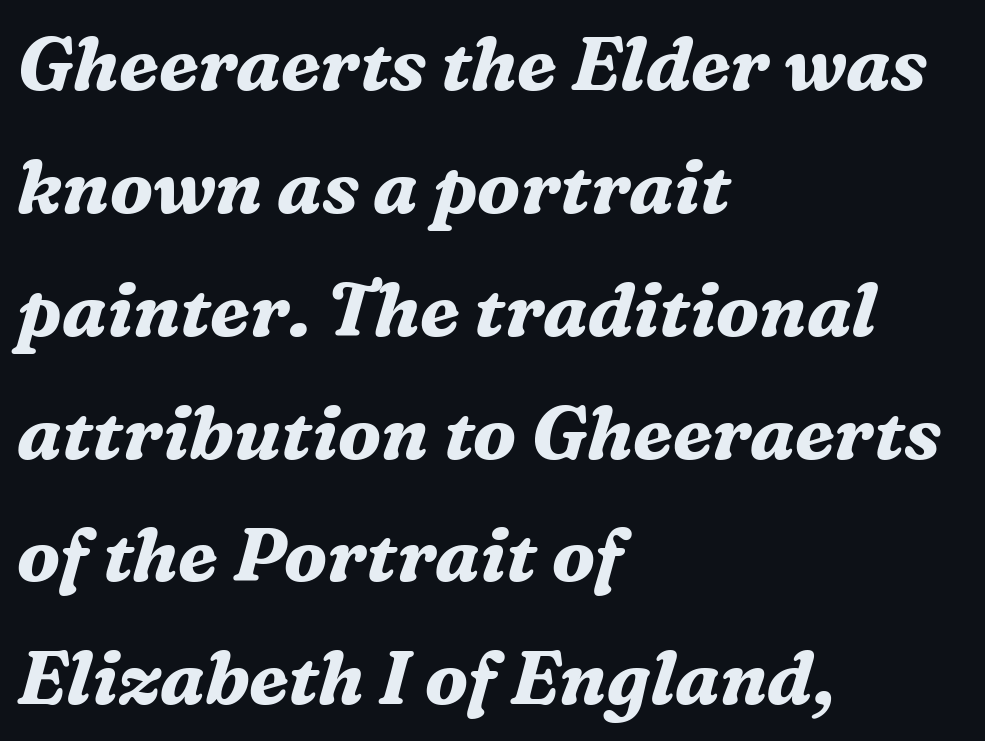
Each row of text sits above clean, open space. Is the type slanted? Yes — the strokes lean at a clear angle. There is no visible air inserted between adjacent glyphs. The letters advance in unequal steps, a hallmark of proportional type. Does the copy run flush right? No — it runs flush left. Stroke terminals: seriffed.
